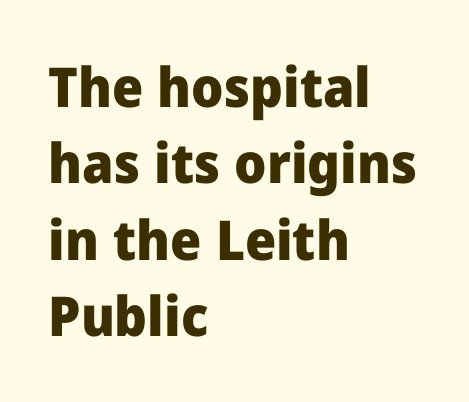
The image shows 55 px heavy sans-serif type, upright; set left-aligned, normal line spacing (1.39x), normal letter spacing, not underlined; low stroke contrast and a medium x-height.
